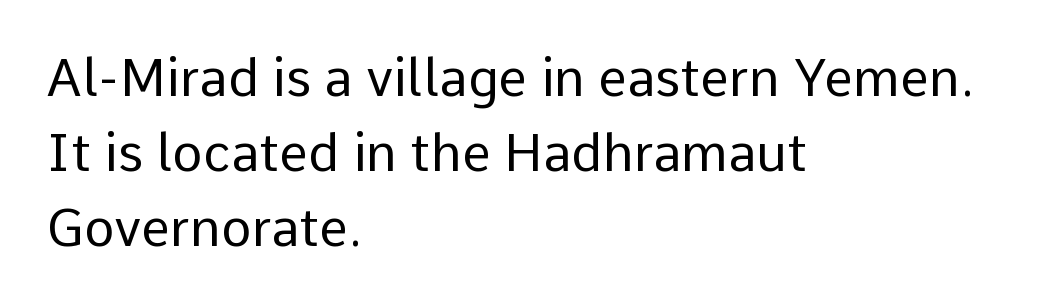
The text block is weighted toward the left margin, trailing off unevenly rightward. Check where the strokes stop: nothing finishes them off — pure sans. Spacing between characters is what you'd get straight out of the box. Reading down the column, the eye jumps a familiar distance to each next line.
